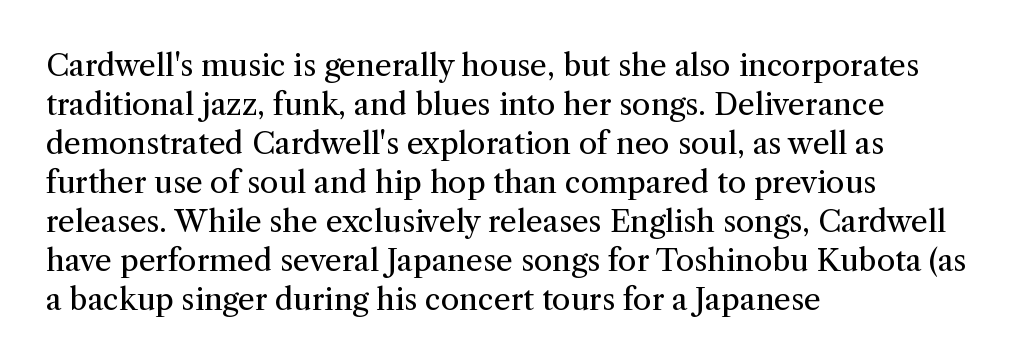
Q: Is the text bold? A: No.
Q: Is the text italic (slanted)? A: No, it is upright.
Q: Is the typeface a serif or a sans-serif typeface? A: Serif.
Q: Is the text underlined? A: No.
Q: How is the paragraph aligned? A: Left-aligned.
Q: Is the spacing between letters normal or unusually wide? A: Normal.
Q: Is the spacing between lines tight, normal or loose? A: Normal.
Q: Width (condensed, normal, or wide)? A: Normal.
Q: Stroke contrast? A: Medium.
Q: x-height? A: Medium.
Q: Monospaced? A: No.
